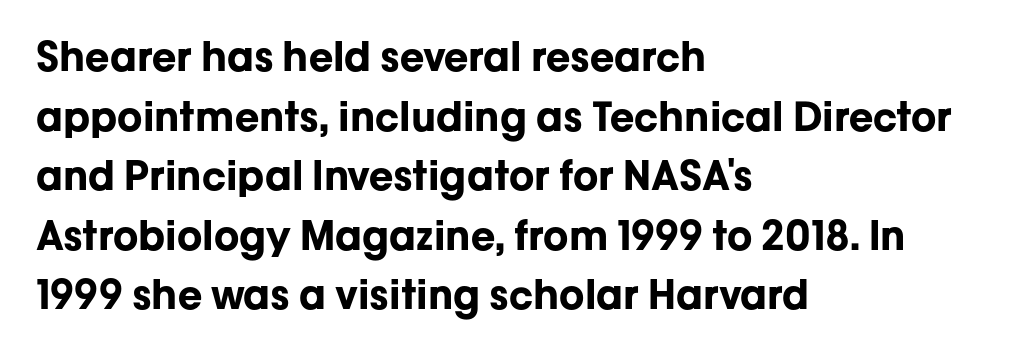
The image shows 40 px bold sans-serif type, upright; set left-aligned, normal line spacing (1.49x), normal letter spacing, not underlined; low stroke contrast and a medium x-height.
